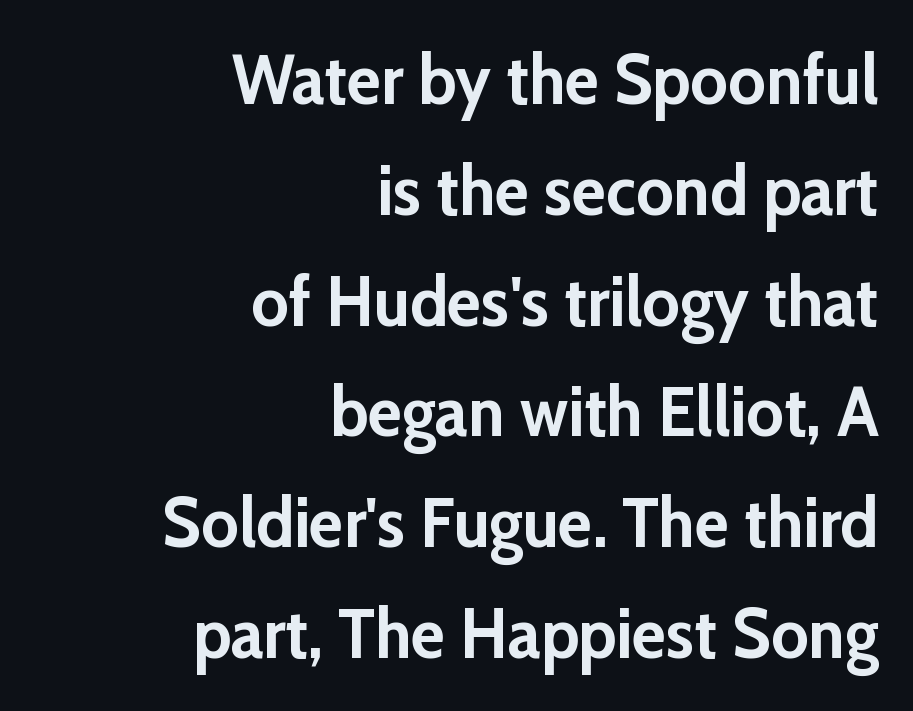
Regarding leading, the lines here are spaced in the standard way. A roman cut, with each character standing at attention. This is sans-serif lettering, the kind often seen on screens and signage. The rendering anchors every line to the right-hand side.
